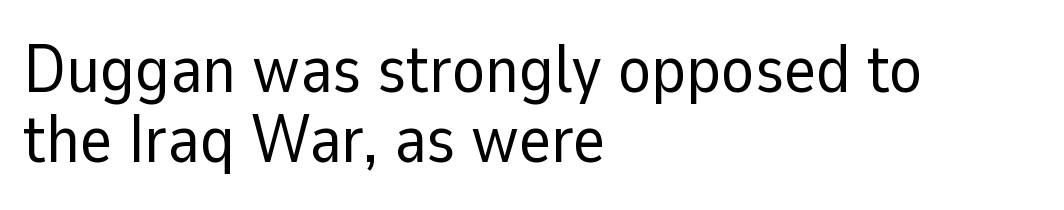
{"serif": "no", "italic": "no", "bold": "no", "weight": "regular", "width": "normal", "stroke_contrast": "low", "x_height": "medium", "monospaced": "no", "underline": "no", "align": "left", "line_spacing": "tight", "line_spacing_ratio": 1.03, "letter_spacing": "normal", "letter_spacing_em": 0.0, "glyph_px": 68}
